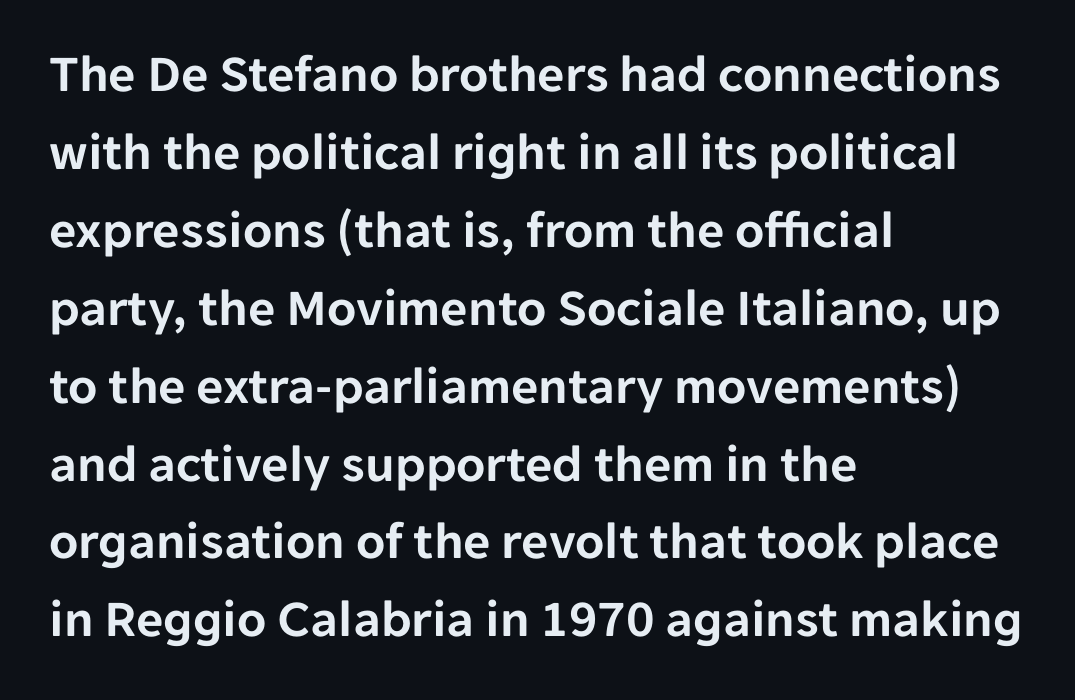
The image shows 53 px sans-serif type, upright; set left-aligned, normal line spacing (1.47x), normal letter spacing, not underlined; low stroke contrast and a medium x-height.
